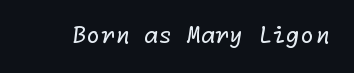
Q: Is the text bold? A: No.
Q: Is the text underlined? A: No.
Q: Is the spacing between letters normal or unusually wide? A: Normal.
